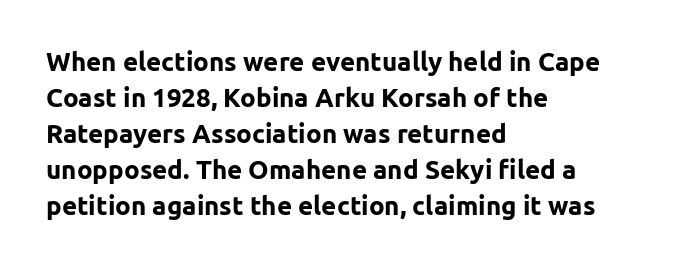
Weight: bold. Inter-character spacing is left at the font's built-in metrics. Check the space under the baseline: it is left empty. These lines sit exactly where default settings would place them. Compared with a centered layout, this one pins lines to the left instead.
